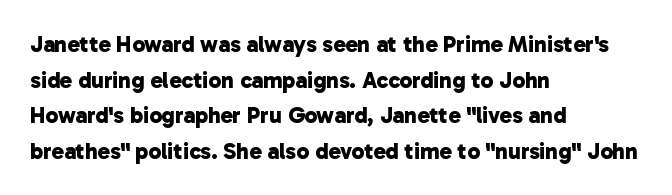
The lines are quadded left. How would I describe the line gaps? Plain and ordinary. The passage shown has conventional tracking throughout. Heft: maximum for text — a bold. The gap between lines stays unmarked.
